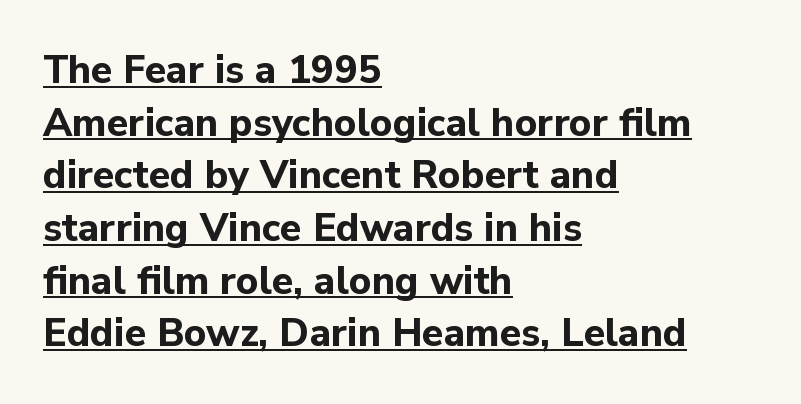
Q: Is the text bold? A: Yes.
Q: Is the text italic (slanted)? A: No, it is upright.
Q: Is the typeface a serif or a sans-serif typeface? A: Sans-serif.
Q: Is the text underlined? A: Yes.
Q: How is the paragraph aligned? A: Left-aligned.
Q: Is the spacing between letters normal or unusually wide? A: Normal.
Q: Is the spacing between lines tight, normal or loose? A: Normal.
Q: Width (condensed, normal, or wide)? A: Normal.
Q: Stroke contrast? A: Low.
Q: x-height? A: Medium.
Q: Monospaced? A: No.
